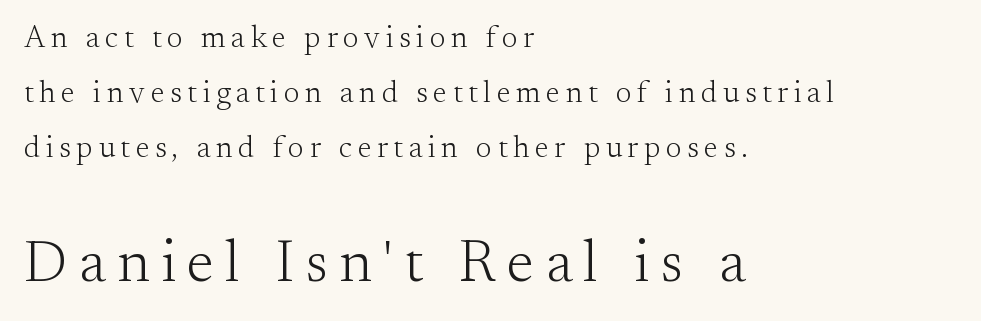
The image shows 59 px light serif type, upright; set left-aligned, line spacing 1.84x, not underlined; the second (bottom) block is 1.97x larger; medium stroke contrast and a small x-height.
